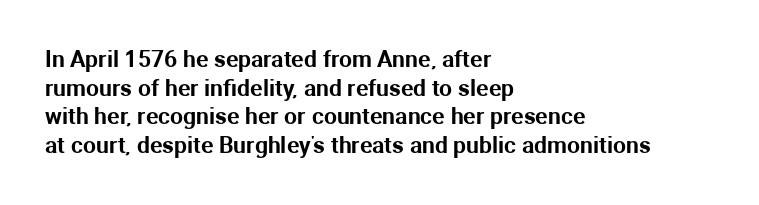
Quick note: not italic, upright. The letters sit at their default tracking, neither squeezed nor spread. The space between consecutive lines is moderate. This sample is left-justified, so line endings fall wherever the words run out. The string is rendered with underlining switched off.
